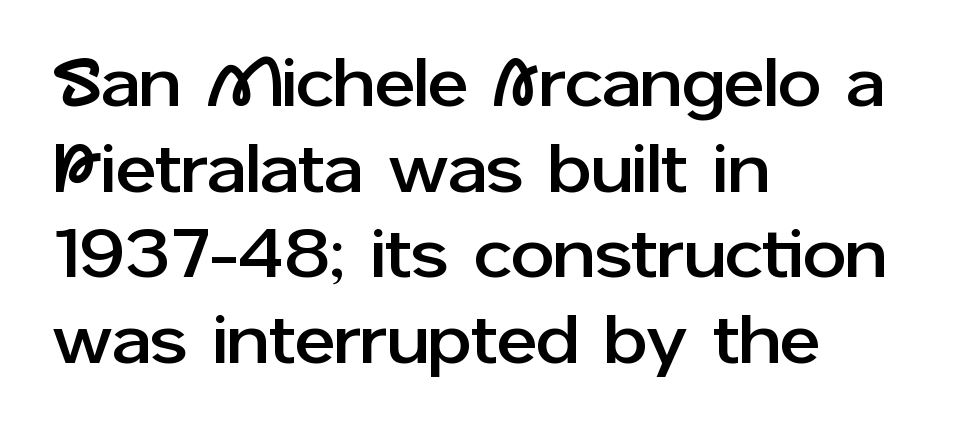
{"serif": "no", "italic": "no", "width": "normal", "stroke_contrast": "low", "x_height": "medium", "monospaced": "no", "underline": "no", "align": "left", "line_spacing_ratio": 1.24, "letter_spacing": "normal", "letter_spacing_em": 0.0, "glyph_px": 69}
